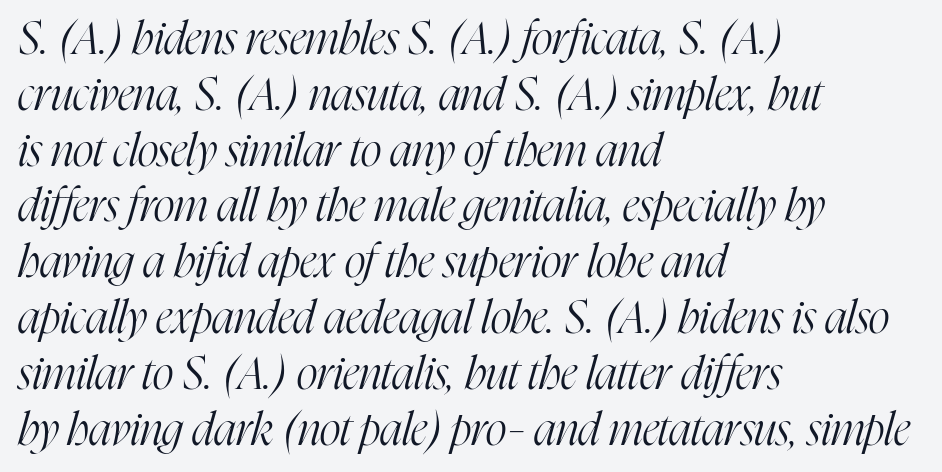
Q: Is the text bold? A: No.
Q: Is the text italic (slanted)? A: Yes, it leans right by about 16 degrees.
Q: Is the typeface a serif or a sans-serif typeface? A: Serif.
Q: Is the text underlined? A: No.
Q: How is the paragraph aligned? A: Left-aligned.
Q: Is the spacing between letters normal or unusually wide? A: Normal.
Q: Width (condensed, normal, or wide)? A: Condensed.
Q: Stroke contrast? A: High.
Q: x-height? A: Medium.
Q: Monospaced? A: No.
